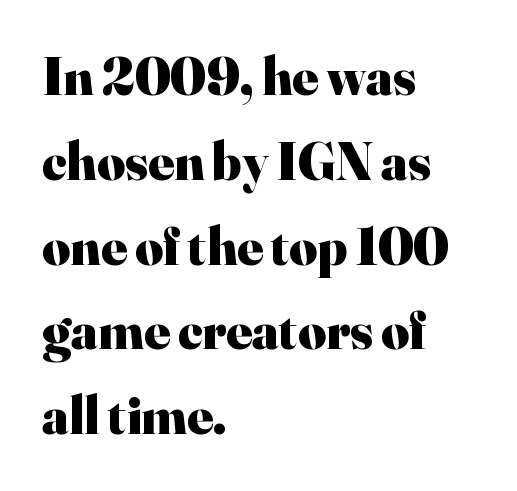
{"serif": "yes", "italic": "no", "bold": "yes", "weight": "heavy", "width": "normal", "stroke_contrast": "high", "x_height": "small", "monospaced": "no", "underline": "no", "align": "left", "line_spacing": "normal", "line_spacing_ratio": 1.57, "letter_spacing": "normal", "letter_spacing_em": 0.0, "glyph_px": 54}
